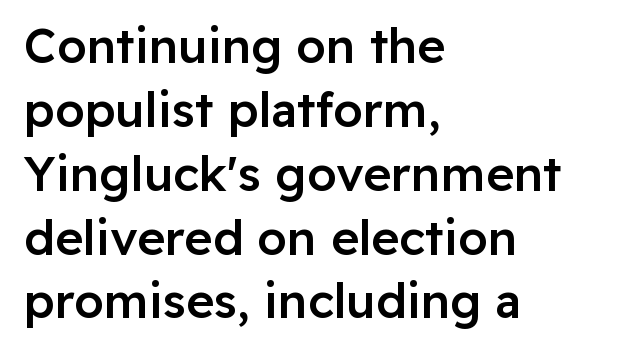
Alignment: flush left. The space beneath each line is pristine and unruled. Note the varied advance widths — an 'i' is clearly narrower than an 'm'. Students, observe: this is what conventionally led text looks like. Students, note that the glyphs here touch the page at normal intervals.
